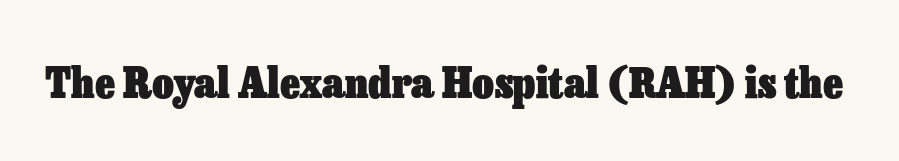
The image shows 42 px heavy type, upright; set normal letter spacing, not underlined; low stroke contrast and a medium x-height.
